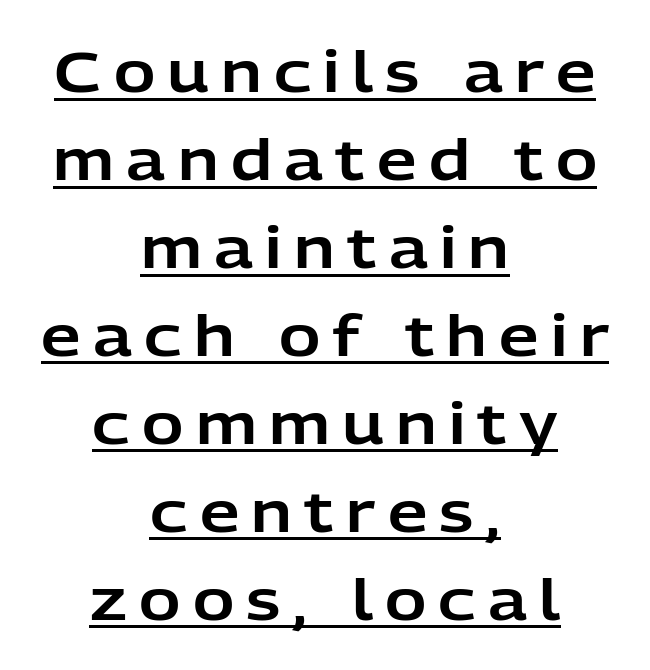
Q: Is the text italic (slanted)? A: No, it is upright.
Q: Is the typeface a serif or a sans-serif typeface? A: Sans-serif.
Q: Is the text underlined? A: Yes.
Q: How is the paragraph aligned? A: Centered.
Q: Is the spacing between letters normal or unusually wide? A: Unusually wide.
Q: Is the spacing between lines tight, normal or loose? A: Normal.
Q: Width (condensed, normal, or wide)? A: Normal.
Q: Stroke contrast? A: Low.
Q: x-height? A: Medium.
Q: Monospaced? A: No.
